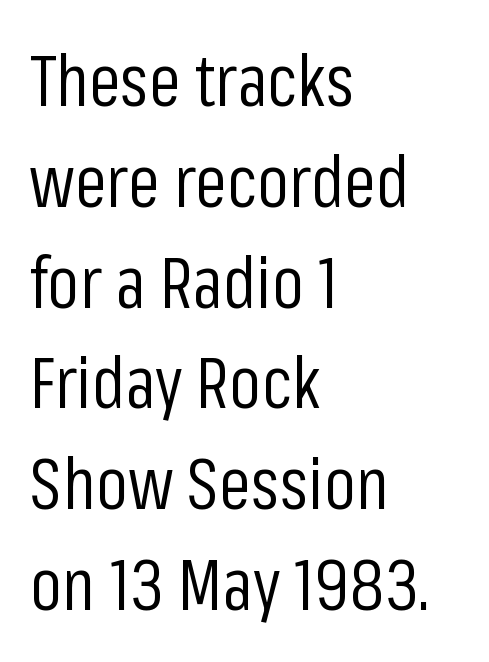
The image shows 71 px regular-weight, condensed sans-serif type, upright; set left-aligned, normal line spacing (1.42x), normal letter spacing, not underlined; low stroke contrast and a medium x-height.
